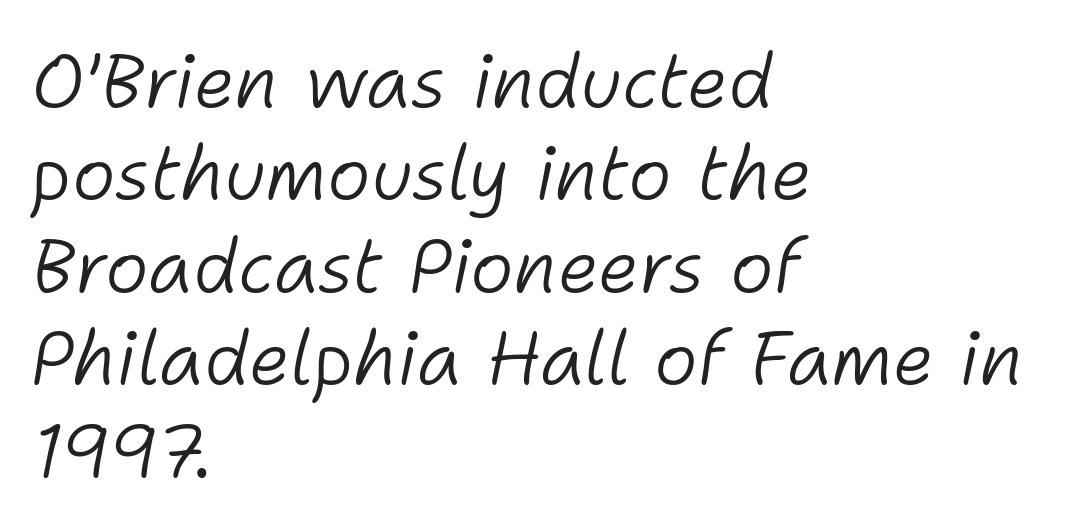
The image shows 74 px light type, italic (leaning right); set left-aligned, normal line spacing (1.25x), normal letter spacing, not underlined; low stroke contrast and a medium x-height.
